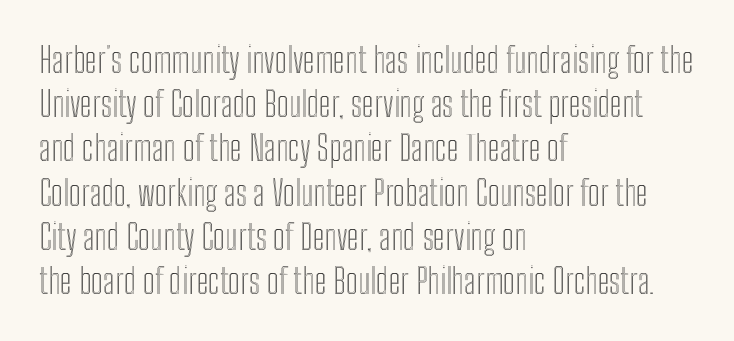
Compared with typical body copy, the letter spacing here is the same. The lines sit at an ordinary, default distance from one another. Here the designer chose a conventional face with non-uniform glyph widths. A typesetter would mark this as roman, not italic.
